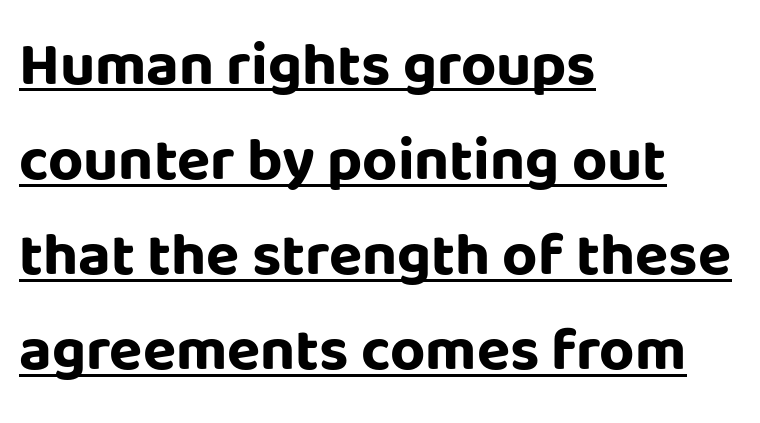
{"serif": "no", "italic": "no", "bold": "yes", "weight": "bold", "width": "normal", "stroke_contrast": "low", "x_height": "large", "monospaced": "no", "underline": "yes", "align": "left", "line_spacing": "normal", "line_spacing_ratio": 1.56, "letter_spacing": "normal", "letter_spacing_em": 0.0, "glyph_px": 61}
